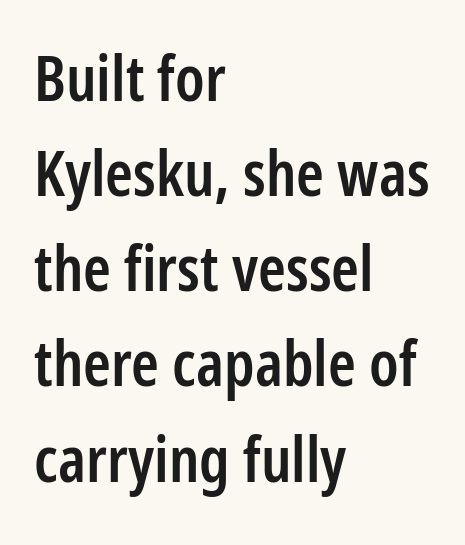
In terms of leading, this rendering sits right in the middle. Here the designer chose a conventional face with non-uniform glyph widths. You could call the tracking neutral — neither tight nor loose. Lines of text with bare space underneath. Line starts are locked; line ends wander.
